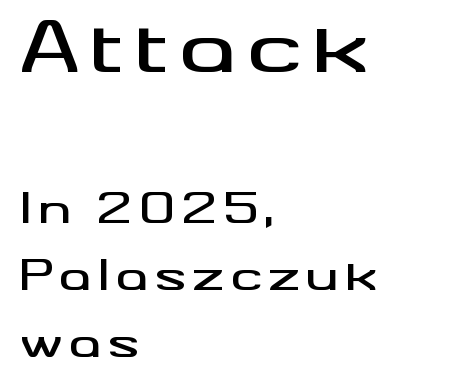
If you measured baseline to baseline, you'd find a middling distance. A bare baseline throughout the passage. Is there any slant? The stems are plumb. Character widths vary here, with narrow letters taking less room than wide ones.
